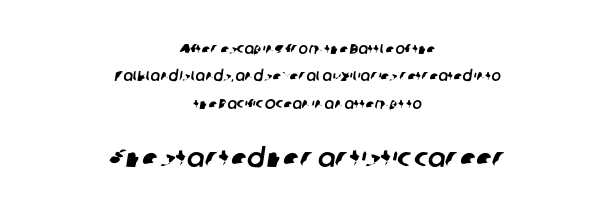
Does the bottom block carry the larger type? Yes, it does. Type without underlining. How would I describe the line gaps? Wide and relaxed. Short and long lines alike share a common midpoint. There is no visible air inserted between adjacent glyphs.
